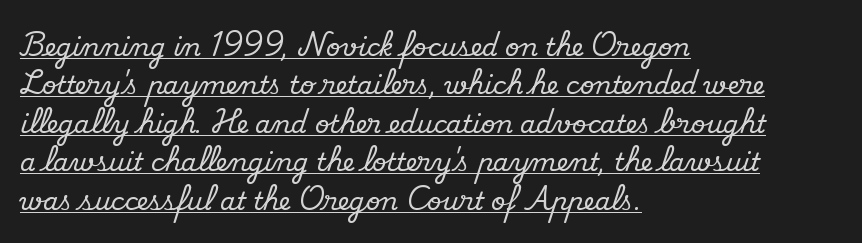
Q: Is the text italic (slanted)? A: Yes.
Q: Is the text underlined? A: Yes.
Q: How is the paragraph aligned? A: Left-aligned.
Q: Is the spacing between letters normal or unusually wide? A: Normal.
Q: Is the spacing between lines tight, normal or loose? A: Normal.
